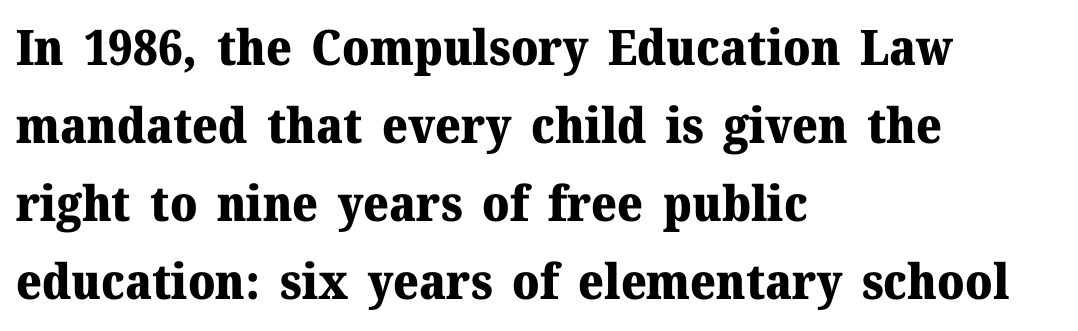
{"serif": "yes", "italic": "no", "bold": "yes", "weight": "heavy", "width": "normal", "stroke_contrast": "medium", "x_height": "medium", "monospaced": "no", "underline": "no", "align": "left", "line_spacing": "normal", "line_spacing_ratio": 1.59, "letter_spacing": "normal", "letter_spacing_em": 0.0, "glyph_px": 49}
